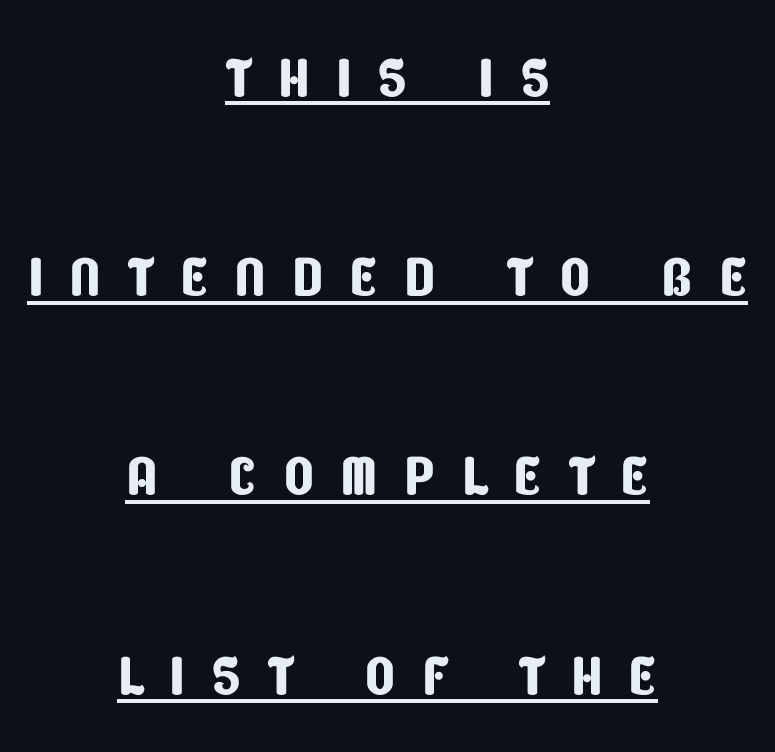
Q: Is the typeface a serif or a sans-serif typeface? A: Sans-serif.
Q: Is the text underlined? A: Yes.
Q: How is the paragraph aligned? A: Centered.
Q: Is the spacing between letters normal or unusually wide? A: Unusually wide.
Q: Is the spacing between lines tight, normal or loose? A: Loose.
Q: Width (condensed, normal, or wide)? A: Condensed.
Q: Stroke contrast? A: Low.
Q: x-height? A: Large.
Q: Monospaced? A: No.
